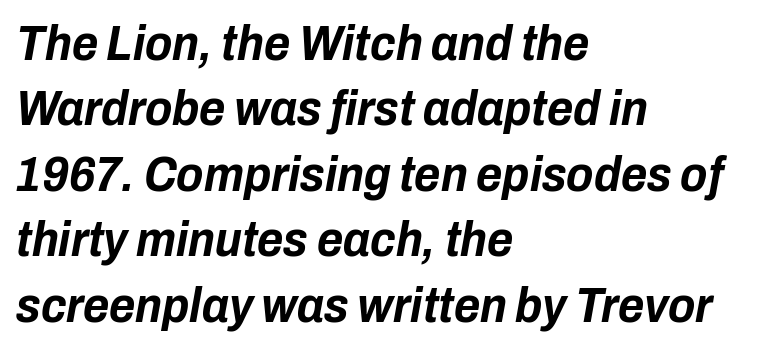
Q: Is the text bold? A: Yes.
Q: Is the text italic (slanted)? A: Yes, it leans right by about 10 degrees.
Q: Is the text underlined? A: No.
Q: How is the paragraph aligned? A: Left-aligned.
Q: Is the spacing between letters normal or unusually wide? A: Normal.
Q: Is the spacing between lines tight, normal or loose? A: Normal.
Q: Width (condensed, normal, or wide)? A: Condensed.
Q: Stroke contrast? A: Low.
Q: x-height? A: Medium.
Q: Monospaced? A: No.
